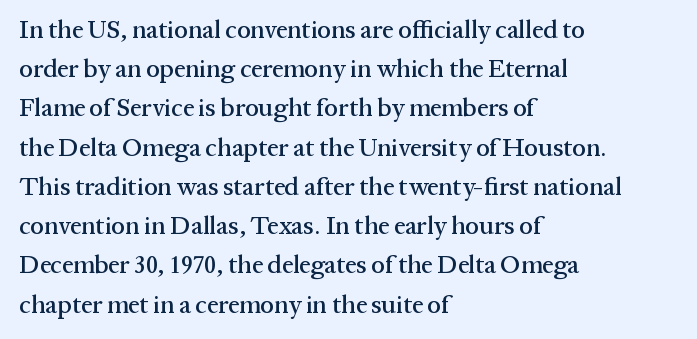
The image shows 25 px text type, upright; set left-aligned, normal line spacing (1.57x), normal letter spacing, not underlined.
